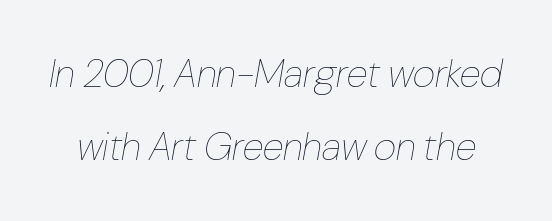
{"italic": "yes", "lean": "right", "slant_degrees": 10, "bold": "no", "weight": "thin", "width": "condensed", "stroke_contrast": "low", "x_height": "medium", "monospaced": "no", "underline": "no", "line_spacing_ratio": 1.87, "letter_spacing": "normal", "letter_spacing_em": 0.0, "glyph_px": 39}
